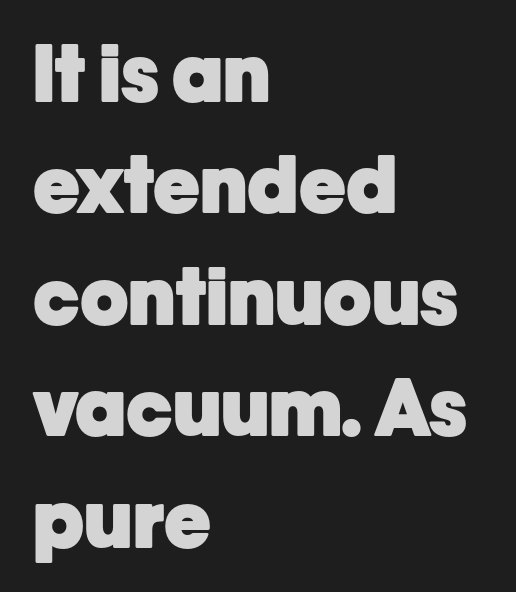
The image shows 79 px heavy sans-serif type, upright; set left-aligned, normal line spacing (1.41x), normal letter spacing, not underlined; low stroke contrast and a medium x-height.
